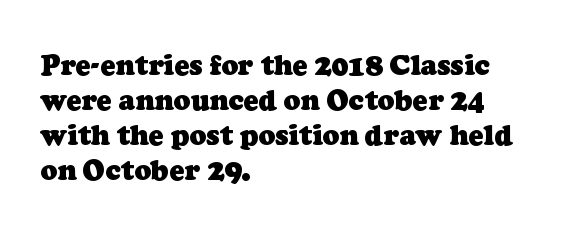
{"serif": "yes", "bold": "yes", "weight": "heavy", "width": "normal", "stroke_contrast": "low", "x_height": "medium", "monospaced": "no", "underline": "no", "align": "left", "line_spacing": "normal", "line_spacing_ratio": 1.25, "letter_spacing": "normal", "letter_spacing_em": 0.0, "glyph_px": 28}
